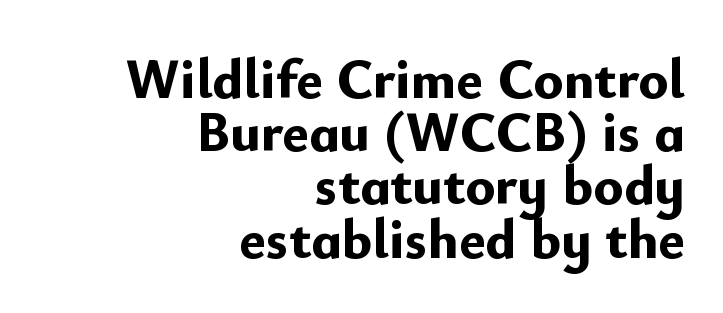
{"serif": "no", "italic": "no", "bold": "yes", "weight": "bold", "width": "normal", "stroke_contrast": "low", "x_height": "small", "monospaced": "no", "underline": "no", "align": "right", "line_spacing": "tight", "line_spacing_ratio": 0.95, "letter_spacing": "normal", "letter_spacing_em": 0.0, "glyph_px": 56}
